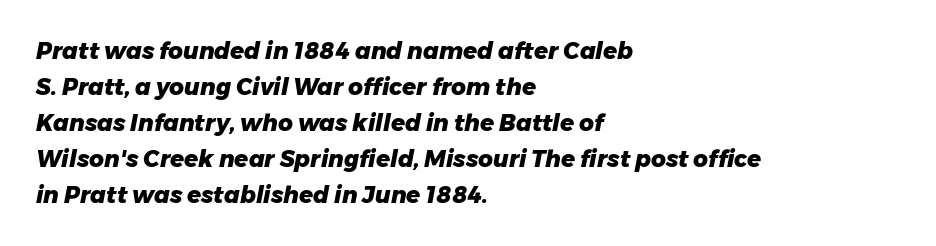
{"italic": "yes", "lean": "right", "slant_degrees": 11, "bold": "yes", "underline": "no", "align": "left", "line_spacing": "normal", "line_spacing_ratio": 1.57, "letter_spacing": "normal", "letter_spacing_em": 0.0, "glyph_px": 23}
